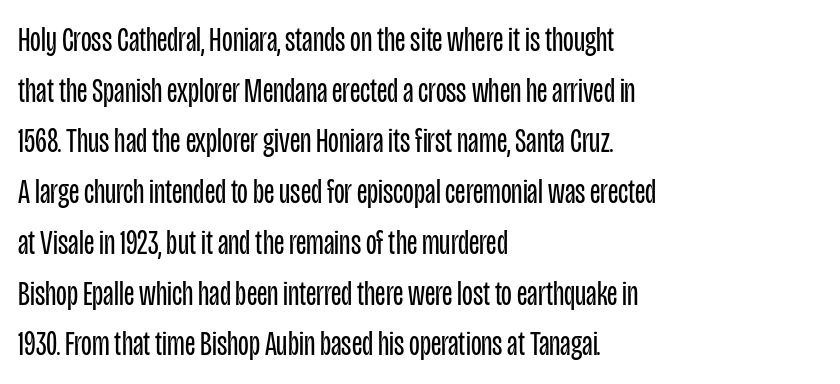
{"serif": "no", "italic": "no", "bold": "no", "weight": "regular", "width": "condensed", "stroke_contrast": "low", "x_height": "large", "monospaced": "no", "underline": "no", "align": "left", "line_spacing": "normal", "line_spacing_ratio": 1.45, "letter_spacing": "normal", "letter_spacing_em": 0.0, "glyph_px": 35}
